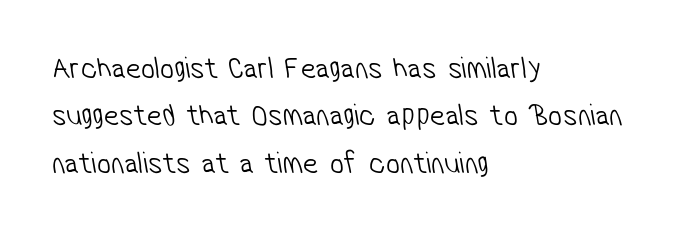
{"serif": "no", "bold": "no", "weight": "light", "width": "condensed", "stroke_contrast": "low", "x_height": "medium", "monospaced": "no", "underline": "no", "align": "left", "line_spacing": "normal", "line_spacing_ratio": 1.53, "letter_spacing": "normal", "letter_spacing_em": 0.0, "glyph_px": 31}
